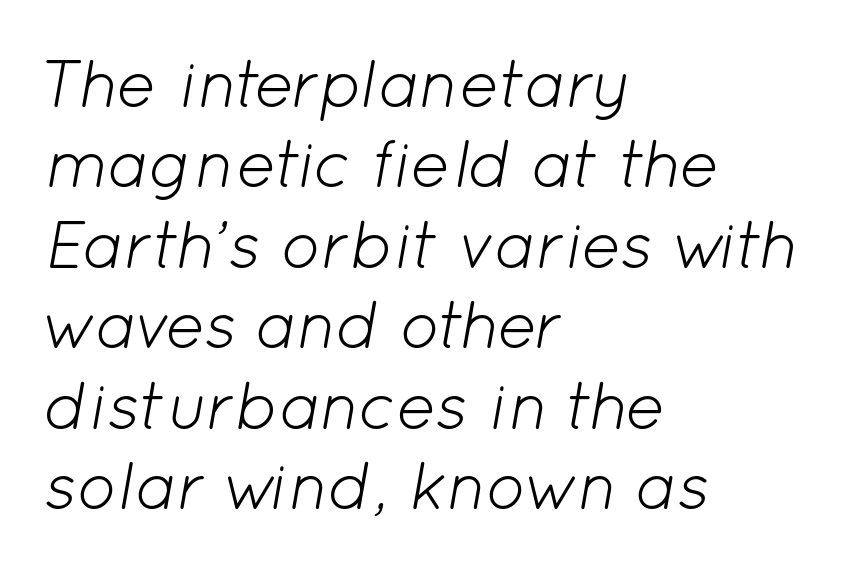
{"italic": "yes", "lean": "right", "slant_degrees": 12, "bold": "no", "weight": "light", "width": "normal", "stroke_contrast": "low", "x_height": "medium", "monospaced": "no", "underline": "no", "align": "left", "line_spacing_ratio": 1.2, "letter_spacing": "normal", "letter_spacing_em": 0.0, "glyph_px": 67}
